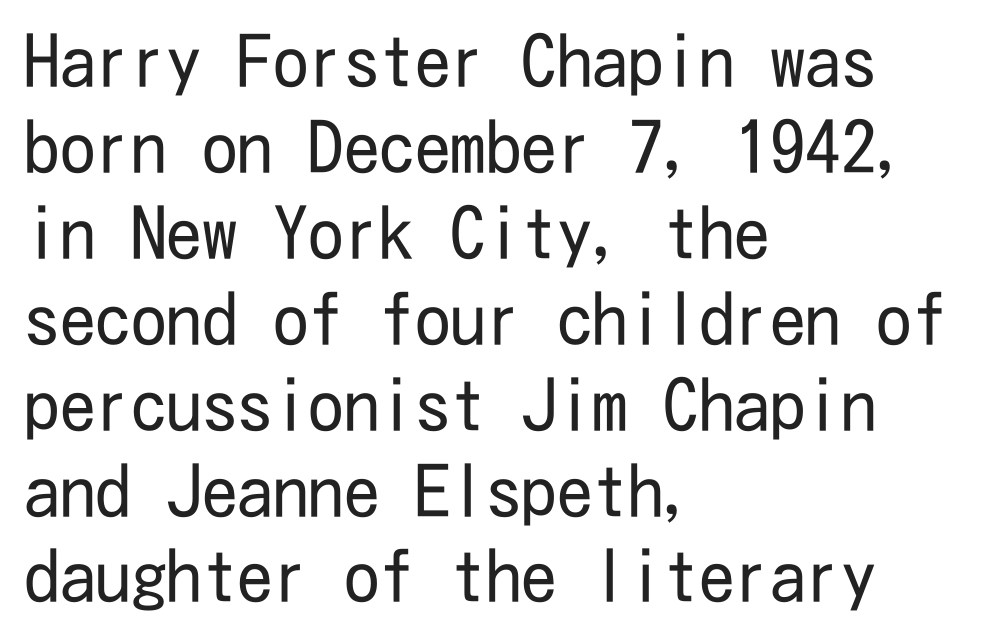
Check the space under the baseline: it is left empty. The passage shown has conventional tracking throughout. The face used here is a sans, in the tradition of grotesques and geometrics. Short and long lines alike share a common starting point at left. Ink coverage per letter is moderate at most.
